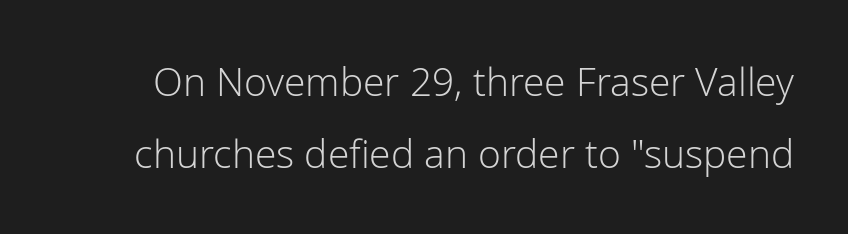
Q: Is the text bold? A: No.
Q: Is the text italic (slanted)? A: No, it is upright.
Q: Is the typeface a serif or a sans-serif typeface? A: Sans-serif.
Q: Is the text underlined? A: No.
Q: Is the spacing between letters normal or unusually wide? A: Normal.
Q: Width (condensed, normal, or wide)? A: Normal.
Q: Stroke contrast? A: Low.
Q: x-height? A: Medium.
Q: Monospaced? A: No.
